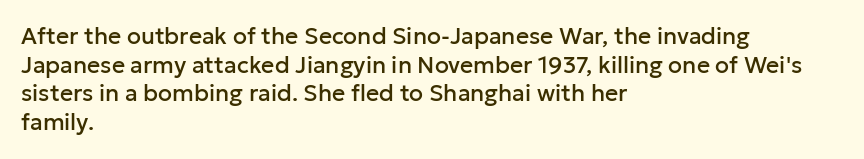
The image shows 23 px text type, upright; set left-aligned, normal line spacing (1.25x), normal letter spacing, not underlined.
